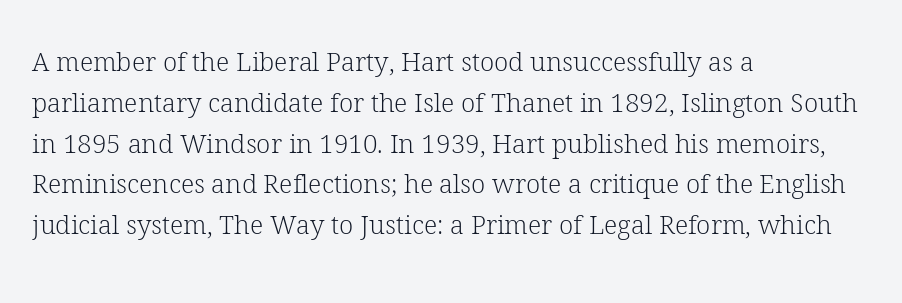
Q: Is the text bold? A: No.
Q: Is the text italic (slanted)? A: No, it is upright.
Q: Is the text underlined? A: No.
Q: How is the paragraph aligned? A: Left-aligned.
Q: Is the spacing between letters normal or unusually wide? A: Normal.
Q: Is the spacing between lines tight, normal or loose? A: Normal.
